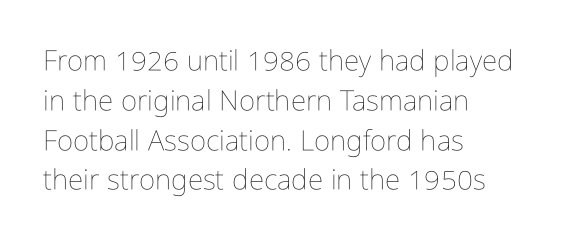
Q: Is the text bold? A: No.
Q: Is the text italic (slanted)? A: No, it is upright.
Q: Is the text underlined? A: No.
Q: How is the paragraph aligned? A: Left-aligned.
Q: Is the spacing between letters normal or unusually wide? A: Normal.
Q: Is the spacing between lines tight, normal or loose? A: Normal.
Q: Width (condensed, normal, or wide)? A: Condensed.
Q: Stroke contrast? A: Low.
Q: x-height? A: Medium.
Q: Monospaced? A: No.
